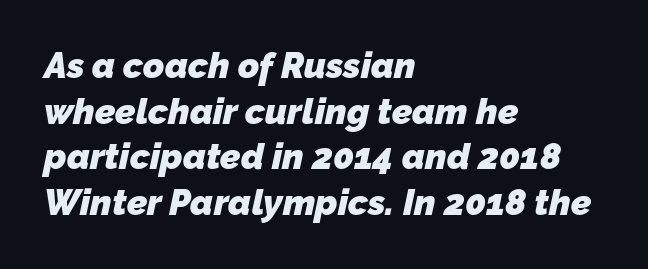
Q: Is the text bold? A: Yes.
Q: Is the typeface a serif or a sans-serif typeface? A: Sans-serif.
Q: Is the text underlined? A: No.
Q: How is the paragraph aligned? A: Left-aligned.
Q: Is the spacing between letters normal or unusually wide? A: Normal.
Q: Is the spacing between lines tight, normal or loose? A: Normal.
Q: Width (condensed, normal, or wide)? A: Normal.
Q: Stroke contrast? A: Low.
Q: x-height? A: Medium.
Q: Monospaced? A: No.
